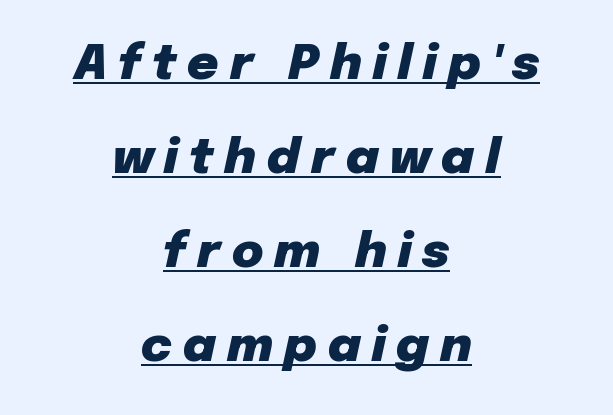
Style check: oblique. Is the letter spacing exaggerated? Yes — the characters are pushed far apart. Vertically, the passage feels expansive, rows floating well apart. The typesetting leans heavy: a genuine bold. A typesetter would call this proportional, since set widths differ per character. The passage is arranged like a title page — every line centered.
